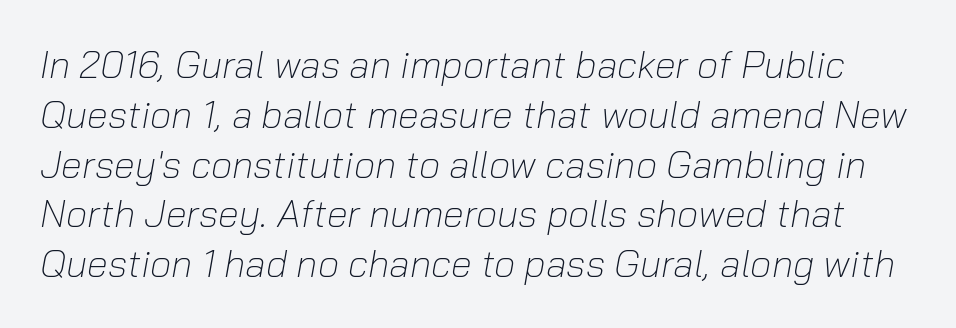
{"italic": "yes", "lean": "right", "slant_degrees": 10, "bold": "no", "weight": "light", "width": "normal", "stroke_contrast": "low", "x_height": "medium", "monospaced": "no", "underline": "no", "line_spacing": "normal", "line_spacing_ratio": 1.31, "letter_spacing": "normal", "letter_spacing_em": 0.0, "glyph_px": 38}
